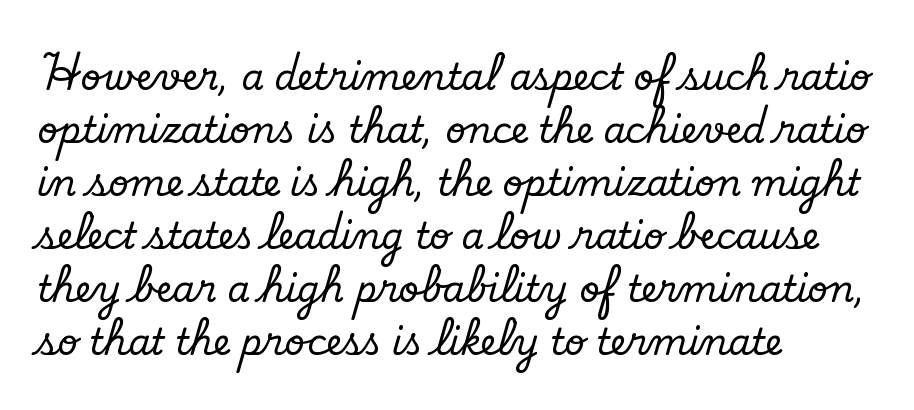
{"serif": "yes", "width": "normal", "stroke_contrast": "low", "x_height": "small", "monospaced": "no", "underline": "no", "align": "left", "line_spacing": "normal", "line_spacing_ratio": 1.47, "letter_spacing": "normal", "letter_spacing_em": 0.0, "glyph_px": 36}
